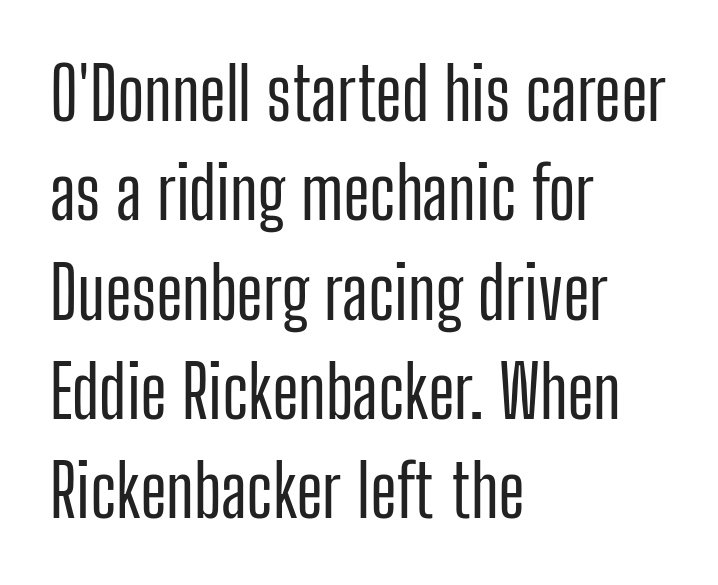
The image shows 72 px condensed sans-serif type, upright; set left-aligned, normal line spacing (1.38x), normal letter spacing, not underlined; low stroke contrast and a medium x-height.
